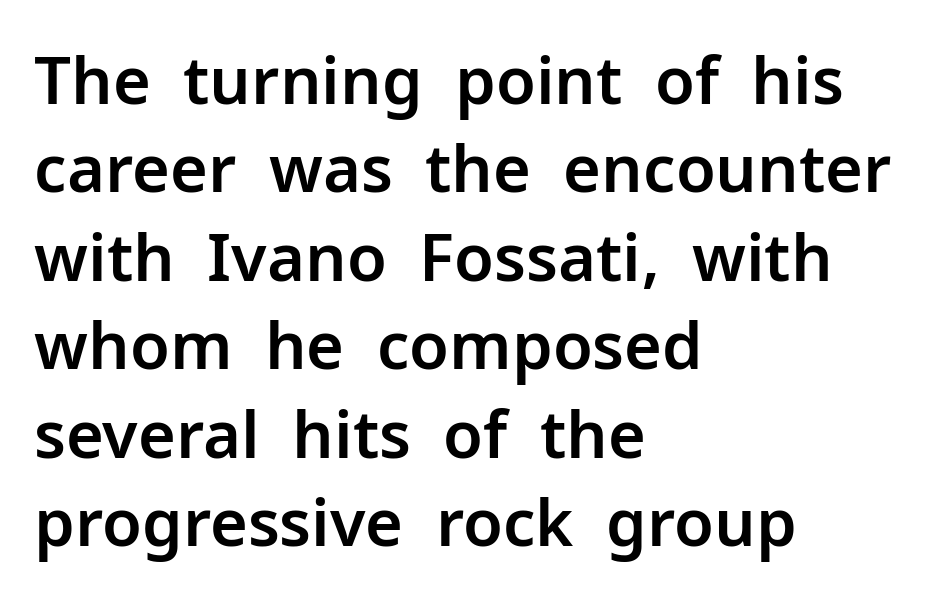
Q: Is the text italic (slanted)? A: No, it is upright.
Q: Is the typeface a serif or a sans-serif typeface? A: Sans-serif.
Q: Is the text underlined? A: No.
Q: How is the paragraph aligned? A: Left-aligned.
Q: Is the spacing between letters normal or unusually wide? A: Normal.
Q: Is the spacing between lines tight, normal or loose? A: Normal.
Q: Width (condensed, normal, or wide)? A: Normal.
Q: Stroke contrast? A: Low.
Q: x-height? A: Medium.
Q: Monospaced? A: No.
